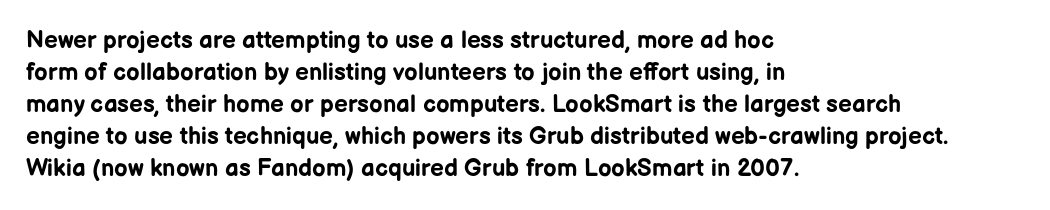
{"italic": "no", "bold": "yes", "underline": "no", "align": "left", "line_spacing": "normal", "line_spacing_ratio": 1.33, "letter_spacing": "normal", "letter_spacing_em": 0.0, "glyph_px": 24}
